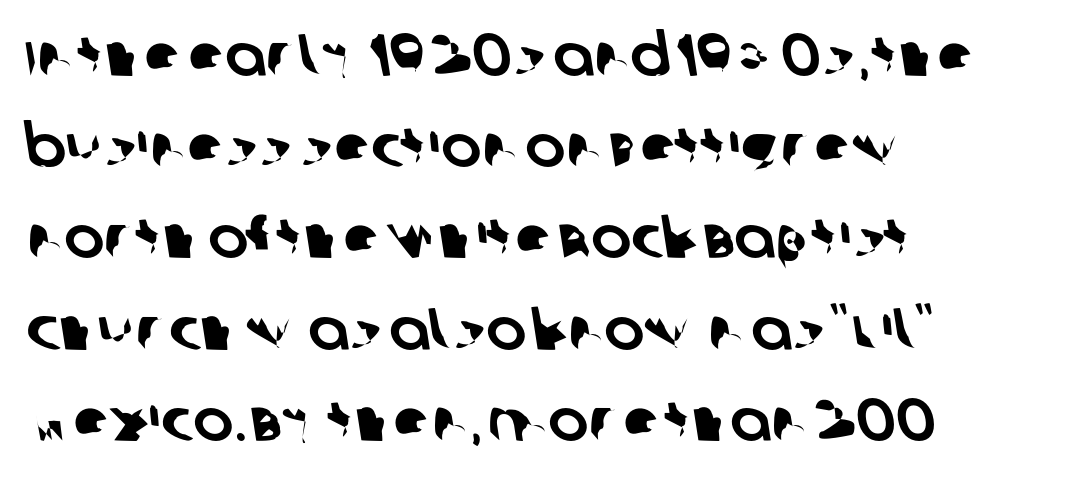
Q: Is the typeface a serif or a sans-serif typeface? A: Sans-serif.
Q: Is the text underlined? A: No.
Q: How is the paragraph aligned? A: Left-aligned.
Q: Is the spacing between letters normal or unusually wide? A: Normal.
Q: Is the spacing between lines tight, normal or loose? A: Normal.
Q: Width (condensed, normal, or wide)? A: Normal.
Q: Stroke contrast? A: Low.
Q: x-height? A: Large.
Q: Monospaced? A: No.
